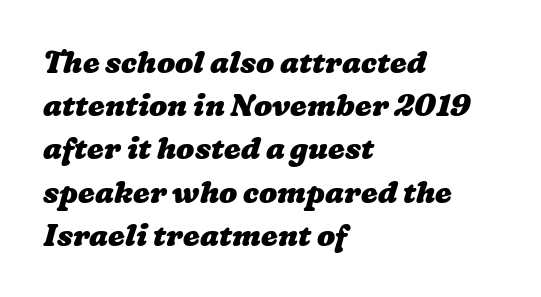
The image shows 30 px heavy, wide type; set left-aligned, normal line spacing (1.44x), normal letter spacing, not underlined; low stroke contrast and a medium x-height.
